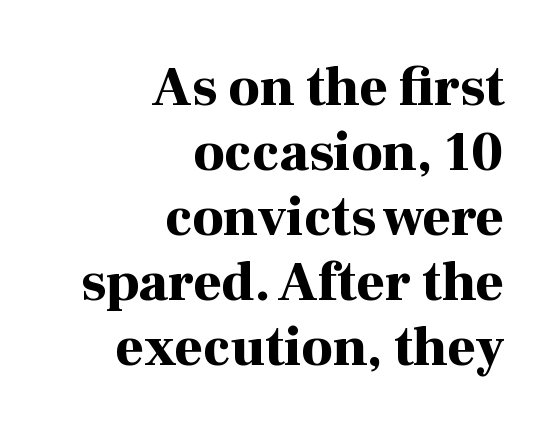
Inter-character spacing is left at the font's built-in metrics. The glyphs have the mass of a bold cut. Serifs: yes, visible at the terminals of the letterforms. Each letter keeps its own natural width here, so spacing adapts to shape. This is the regular roman posture of the typeface.
